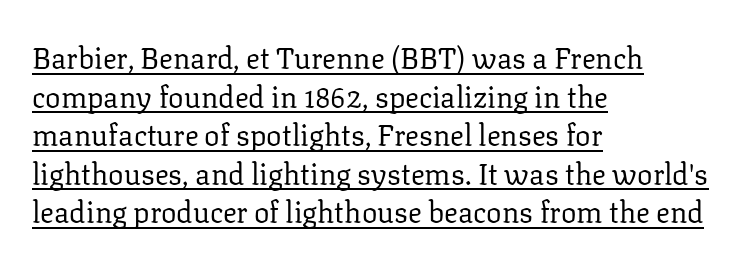
{"serif": "yes", "italic": "no", "bold": "no", "weight": "regular", "width": "normal", "stroke_contrast": "low", "x_height": "medium", "monospaced": "no", "underline": "yes", "align": "left", "line_spacing": "normal", "line_spacing_ratio": 1.33, "letter_spacing": "normal", "letter_spacing_em": 0.0, "glyph_px": 29}
